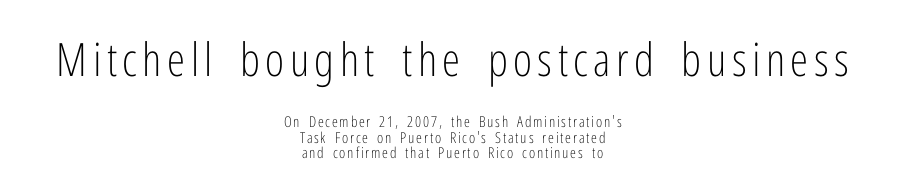
Q: Is the text bold? A: No.
Q: Is the text italic (slanted)? A: No, it is upright.
Q: Is the typeface a serif or a sans-serif typeface? A: Sans-serif.
Q: Is the text underlined? A: No.
Q: How is the paragraph aligned? A: Centered.
Q: Is the spacing between lines tight, normal or loose? A: Tight.
Q: Which block of text is set in a larger size, the first (top) or the second (bottom)? A: The first (top) one.
Q: Width (condensed, normal, or wide)? A: Condensed.
Q: Stroke contrast? A: Low.
Q: x-height? A: Medium.
Q: Monospaced? A: No.
